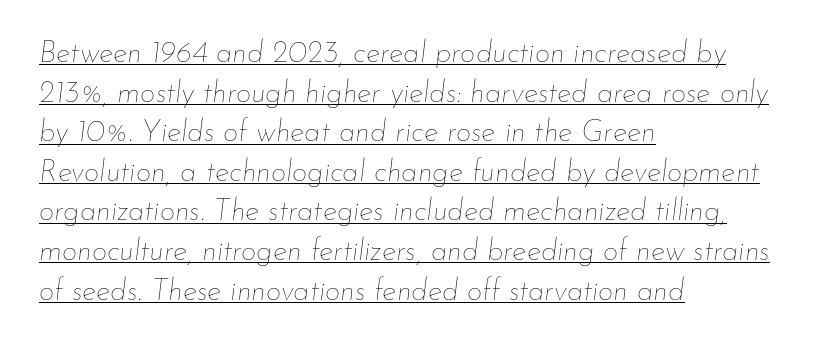
The passage shown is underscored from start to finish. Vertical spacing — default. Is this a heavy cut? Hardly; it is regular or lighter. Casual observation: everything's shoved over to the left. Do the characters align in a grid? No, the font is proportional. Italic: yes, the glyphs are oblique.
